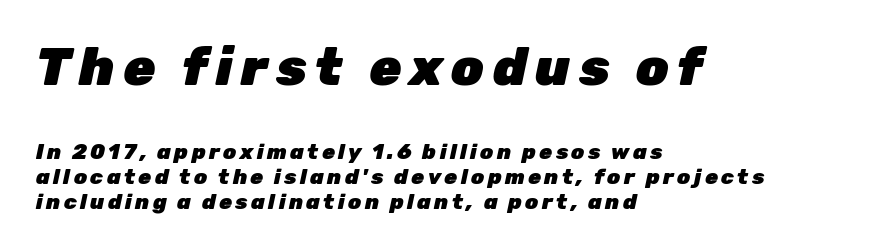
{"italic": "yes", "lean": "right", "slant_degrees": 12, "bold": "yes", "weight": "heavy", "width": "normal", "stroke_contrast": "low", "x_height": "medium", "monospaced": "no", "underline": "no", "align": "left", "line_spacing_ratio": 1.19, "larger_block": "first", "size_ratio": 2.48, "glyph_px": 52}
